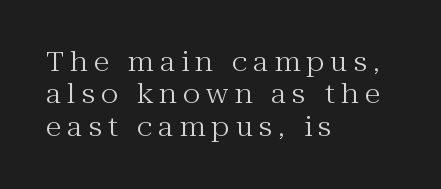
The image shows 26 px text type, upright; set left-aligned, normal line spacing (1.25x), unusually wide letter spacing (+0.24 em), not underlined.
